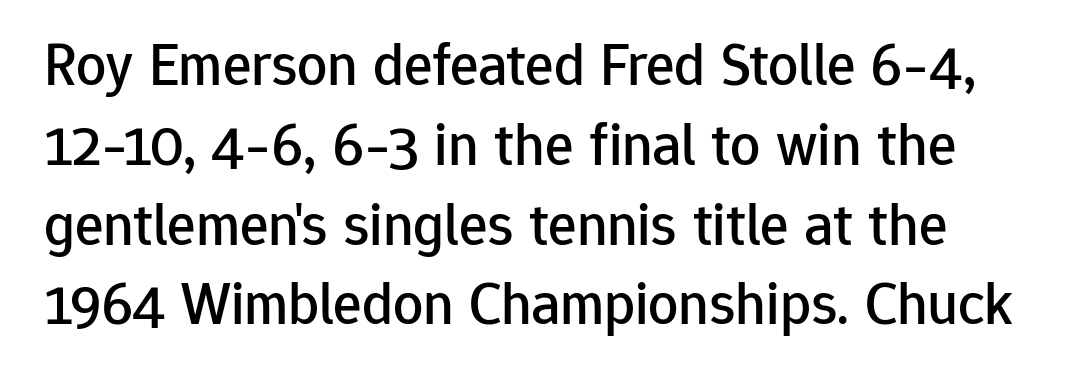
Q: Is the text italic (slanted)? A: No, it is upright.
Q: Is the typeface a serif or a sans-serif typeface? A: Sans-serif.
Q: Is the text underlined? A: No.
Q: Is the spacing between letters normal or unusually wide? A: Normal.
Q: Is the spacing between lines tight, normal or loose? A: Normal.
Q: Width (condensed, normal, or wide)? A: Normal.
Q: Stroke contrast? A: Low.
Q: x-height? A: Medium.
Q: Monospaced? A: No.
